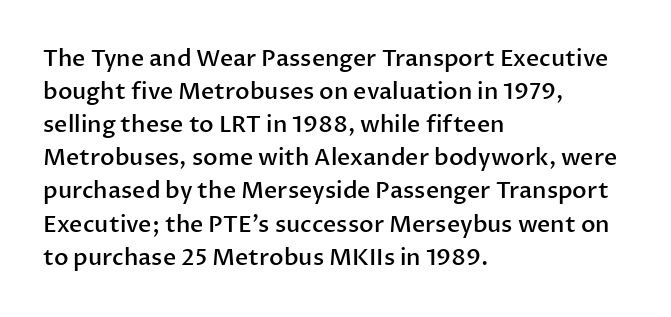
Q: Is the text bold? A: Semi-bold.
Q: Is the text italic (slanted)? A: No, it is upright.
Q: Is the text underlined? A: No.
Q: How is the paragraph aligned? A: Left-aligned.
Q: Is the spacing between letters normal or unusually wide? A: Normal.
Q: Is the spacing between lines tight, normal or loose? A: Normal.
